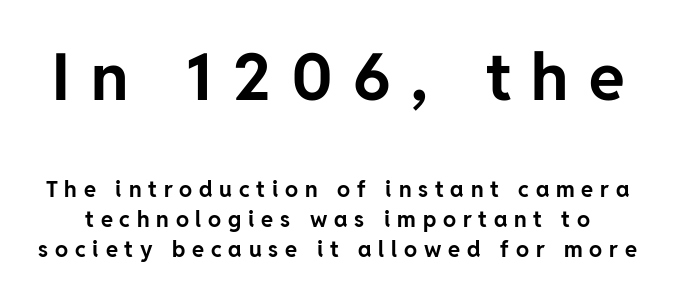
Q: Is the text bold? A: Yes.
Q: Is the text italic (slanted)? A: No, it is upright.
Q: Is the typeface a serif or a sans-serif typeface? A: Sans-serif.
Q: Is the text underlined? A: No.
Q: Is the spacing between letters normal or unusually wide? A: Unusually wide.
Q: Is the spacing between lines tight, normal or loose? A: Normal.
Q: Which block of text is set in a larger size, the first (top) or the second (bottom)? A: The first (top) one.
Q: Width (condensed, normal, or wide)? A: Normal.
Q: Stroke contrast? A: Low.
Q: x-height? A: Medium.
Q: Monospaced? A: No.
